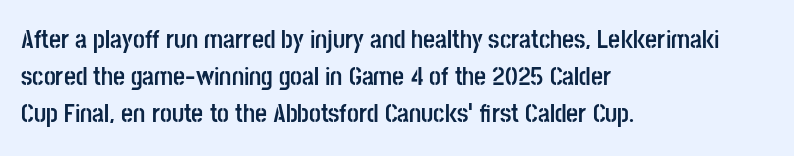
These words are printed bold, with thick strokes throughout. Between one letter and the next there's only the usual sliver of space. The letters stand straight up with perfectly vertical stems. The rendering anchors every line to the left-hand side. The leading is moderate, giving the passage an even texture.
